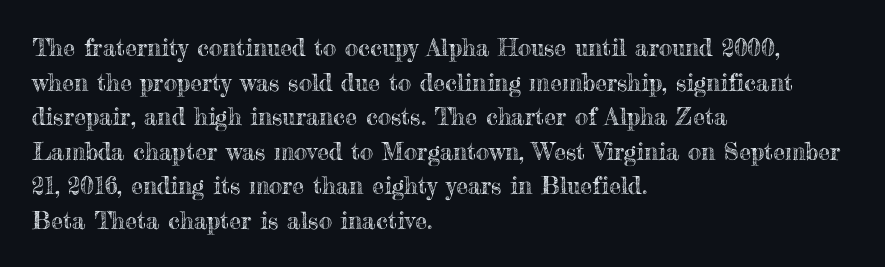
Q: Is the text italic (slanted)? A: No, it is upright.
Q: Is the text underlined? A: No.
Q: How is the paragraph aligned? A: Left-aligned.
Q: Is the spacing between letters normal or unusually wide? A: Normal.
Q: Is the spacing between lines tight, normal or loose? A: Normal.
